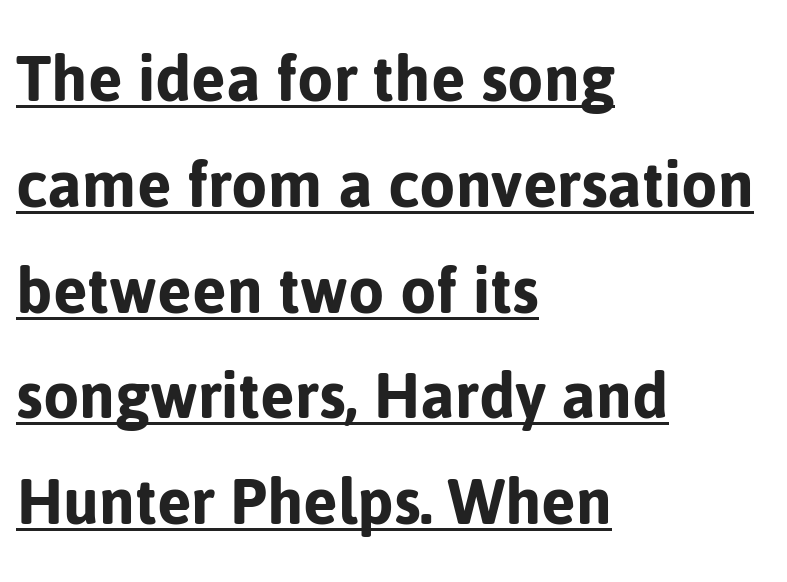
{"serif": "no", "italic": "no", "width": "normal", "stroke_contrast": "low", "x_height": "medium", "monospaced": "no", "underline": "yes", "align": "left", "line_spacing": "normal", "line_spacing_ratio": 1.43, "letter_spacing": "normal", "letter_spacing_em": 0.0, "glyph_px": 74}
